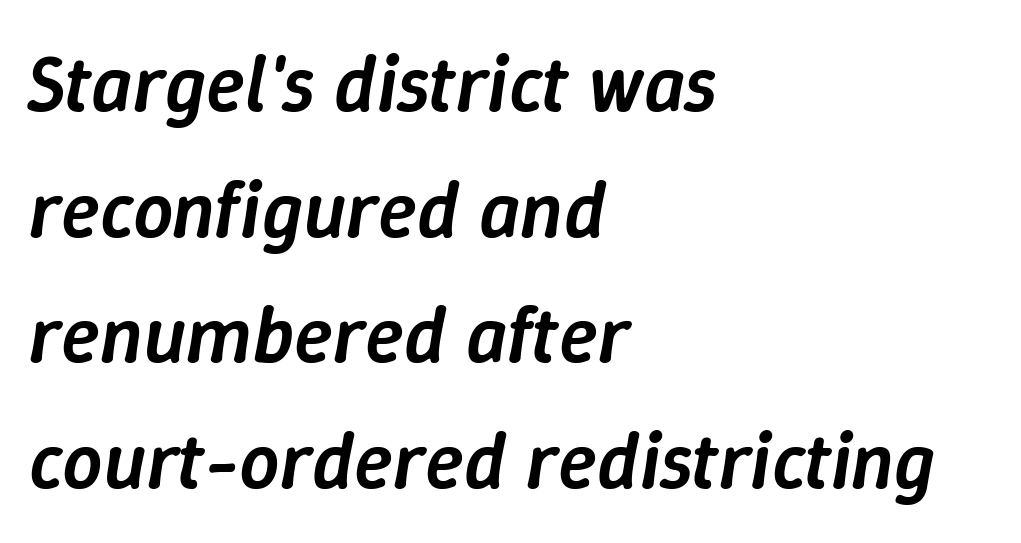
{"italic": "yes", "lean": "right", "slant_degrees": 9, "bold": "semi", "weight": "semibold", "width": "normal", "stroke_contrast": "low", "x_height": "medium", "monospaced": "no", "underline": "no", "align": "left", "line_spacing": "normal", "line_spacing_ratio": 1.57, "letter_spacing": "normal", "letter_spacing_em": 0.0, "glyph_px": 80}
